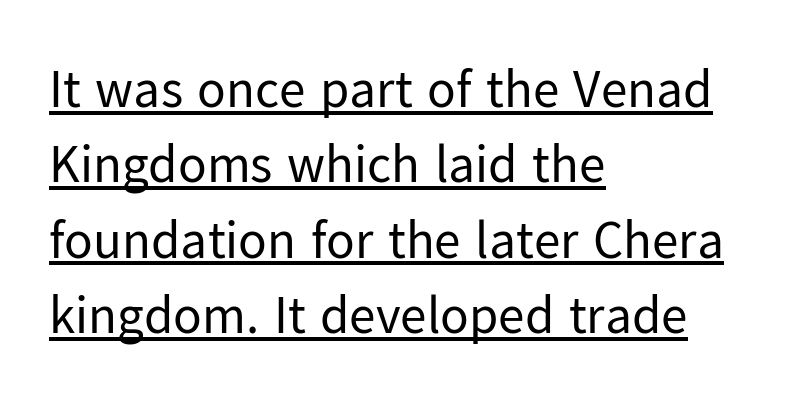
The image shows 53 px regular-weight sans-serif type, upright; set left-aligned, normal line spacing (1.42x), normal letter spacing, underlined; low stroke contrast and a medium x-height.
